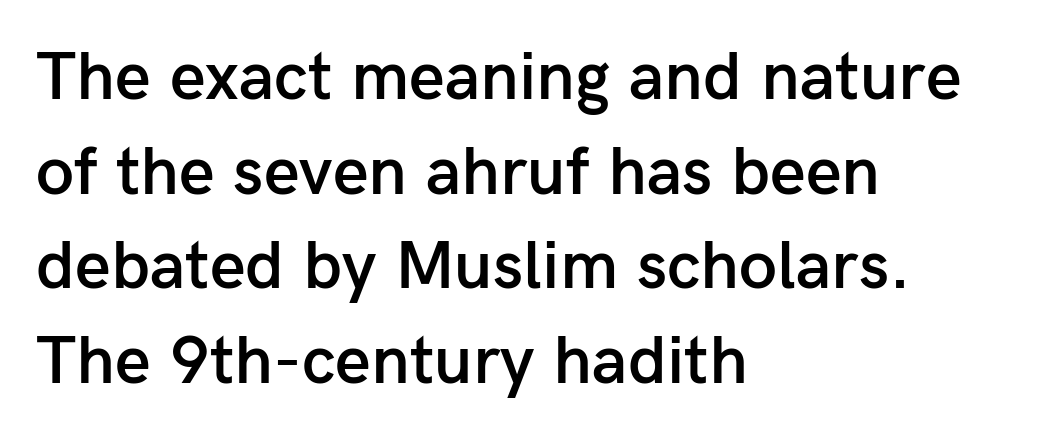
The image shows 69 px semibold sans-serif type, upright; set left-aligned, normal line spacing (1.37x), normal letter spacing, not underlined; low stroke contrast and a medium x-height.
